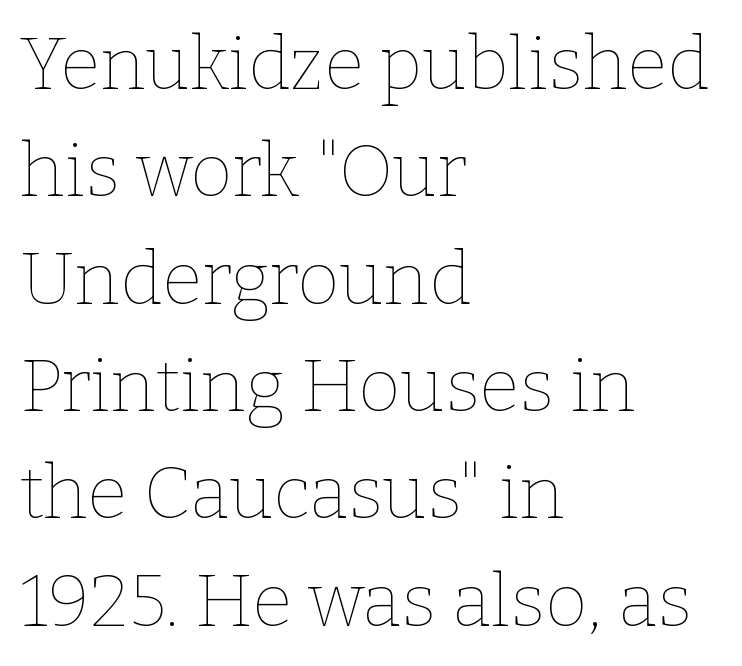
The image shows 73 px thin type, upright; set left-aligned, normal line spacing (1.47x), normal letter spacing, not underlined; low stroke contrast and a medium x-height.
